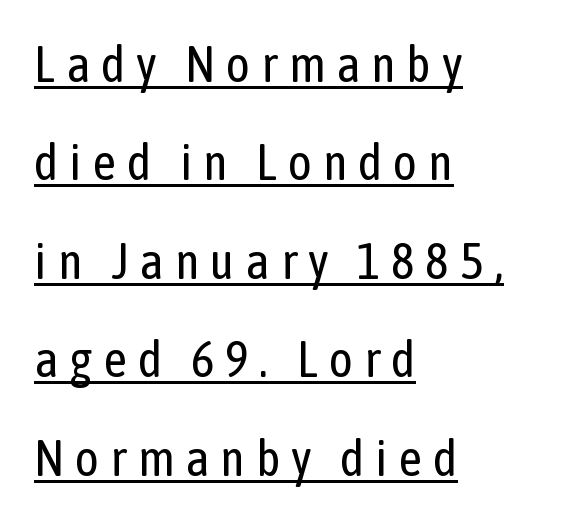
The image shows 51 px regular-weight, condensed sans-serif type, upright; set left-aligned, loose line spacing (1.93x), unusually wide letter spacing (+0.21 em), underlined; low stroke contrast and a medium x-height.
